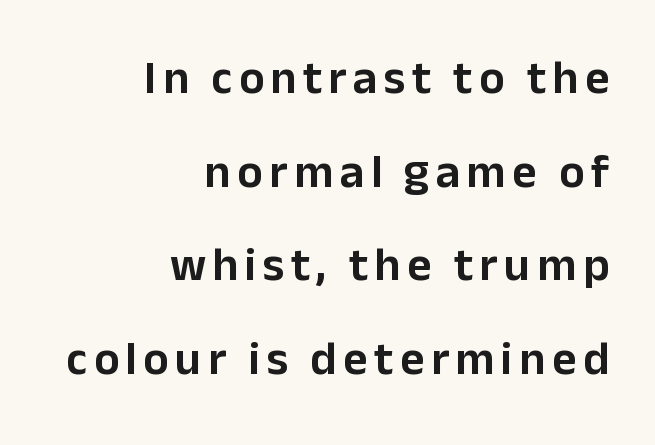
The image shows 47 px sans-serif type, upright; set right-aligned, loose line spacing (1.99x), not underlined; low stroke contrast and a medium x-height.
